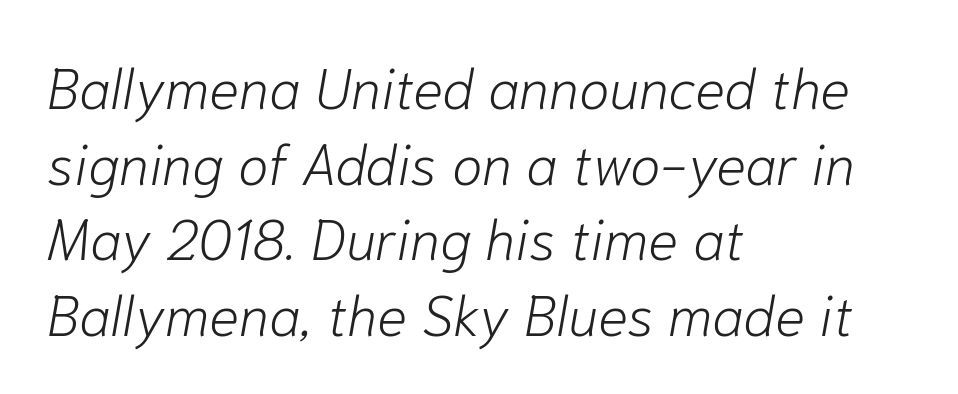
Q: Is the text bold? A: No.
Q: Is the text italic (slanted)? A: Yes, it leans right by about 10 degrees.
Q: Is the text underlined? A: No.
Q: How is the paragraph aligned? A: Left-aligned.
Q: Is the spacing between letters normal or unusually wide? A: Normal.
Q: Is the spacing between lines tight, normal or loose? A: Normal.
Q: Width (condensed, normal, or wide)? A: Normal.
Q: Stroke contrast? A: Low.
Q: x-height? A: Medium.
Q: Monospaced? A: No.
